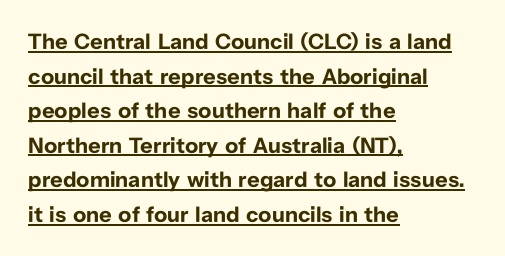
{"italic": "no", "bold": "yes", "underline": "yes", "align": "left", "line_spacing": "normal", "line_spacing_ratio": 1.57, "letter_spacing": "normal", "letter_spacing_em": 0.0, "glyph_px": 22}
